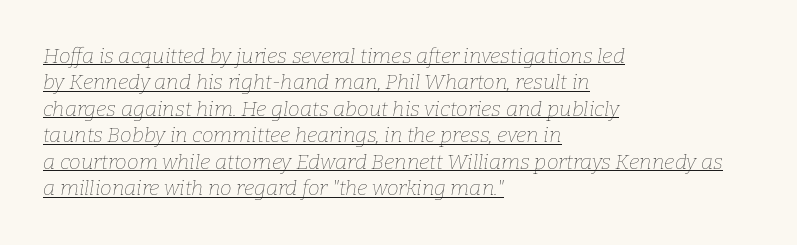
The image shows 21 px text type, italic (leaning right); set left-aligned, normal line spacing (1.26x), normal letter spacing, underlined.
